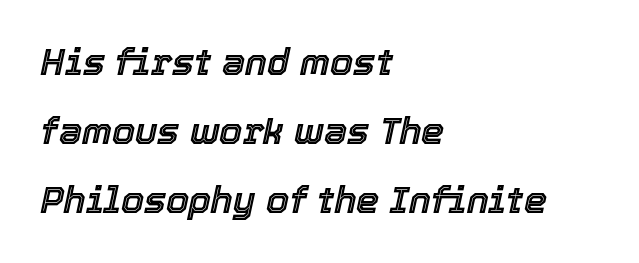
{"italic": "yes", "lean": "right", "slant_degrees": 12, "width": "normal", "x_height": "medium", "monospaced": "no", "underline": "no", "align": "left", "line_spacing_ratio": 1.87, "letter_spacing": "normal", "letter_spacing_em": 0.0, "glyph_px": 37}
